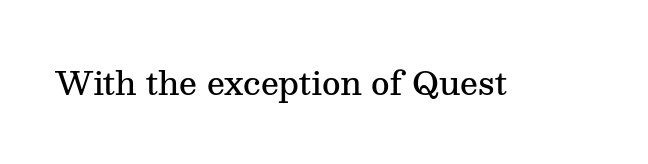
{"serif": "yes", "italic": "no", "bold": "semi", "weight": "semibold", "width": "normal", "stroke_contrast": "medium", "x_height": "medium", "monospaced": "no", "underline": "no", "letter_spacing": "normal", "letter_spacing_em": 0.0, "glyph_px": 32}
